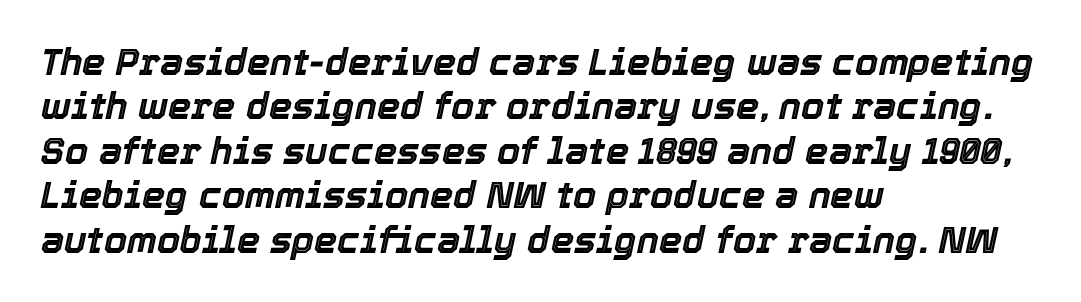
{"italic": "yes", "lean": "right", "slant_degrees": 12, "width": "normal", "x_height": "medium", "monospaced": "no", "underline": "no", "align": "left", "line_spacing_ratio": 1.2, "letter_spacing": "normal", "letter_spacing_em": 0.0, "glyph_px": 37}
